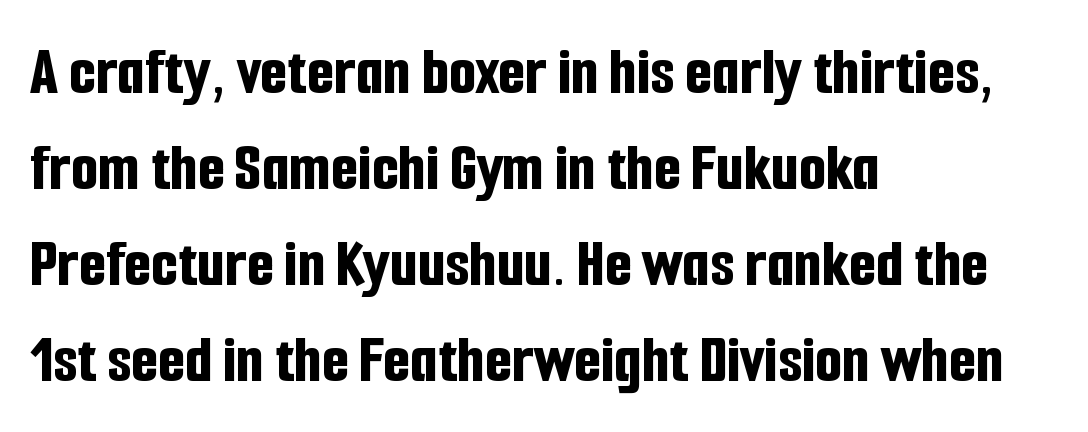
The passage shown stacks its lines at a standard gap. Glance below the letters and you will spot only blank space. A student would call this left alignment; a typographer would say flush left, rag right. The rendering uses a bold face; every stroke is thick and dark.
